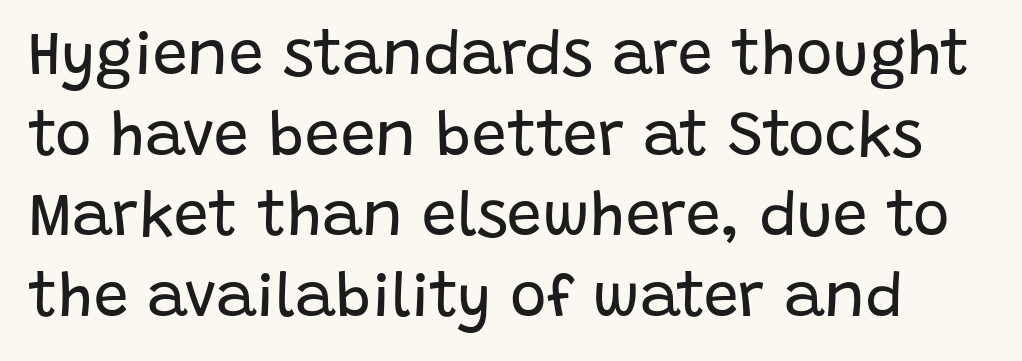
Q: Is the text bold? A: No.
Q: Is the text italic (slanted)? A: No, it is upright.
Q: Is the typeface a serif or a sans-serif typeface? A: Sans-serif.
Q: Is the text underlined? A: No.
Q: Is the spacing between letters normal or unusually wide? A: Normal.
Q: Is the spacing between lines tight, normal or loose? A: Normal.
Q: Width (condensed, normal, or wide)? A: Normal.
Q: Stroke contrast? A: Low.
Q: x-height? A: Large.
Q: Monospaced? A: No.
